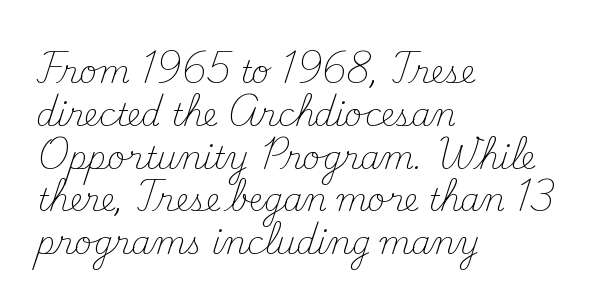
{"serif": "yes", "bold": "no", "weight": "light", "width": "normal", "stroke_contrast": "medium", "x_height": "small", "monospaced": "no", "underline": "no", "align": "left", "line_spacing": "normal", "line_spacing_ratio": 1.38, "letter_spacing": "normal", "letter_spacing_em": 0.0, "glyph_px": 31}
